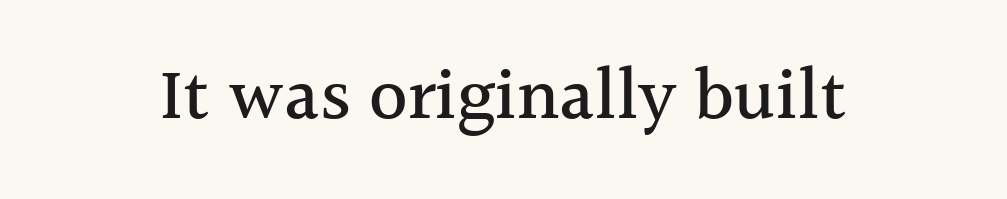
{"serif": "yes", "italic": "no", "width": "normal", "x_height": "medium", "monospaced": "no", "underline": "no", "align": "center", "letter_spacing": "normal", "letter_spacing_em": 0.0, "glyph_px": 74}
